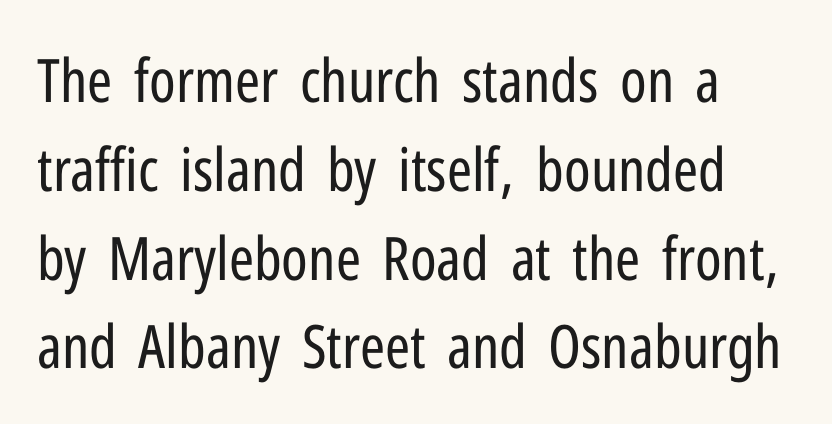
Nothing heavy about these letters — not bold at all. Think of a printed novel: that variable character pitch is what you see here. Type without underlining. The lettering stays uniformly vertical, giving the passage a roman look. A typesetter would label this face a sans.
